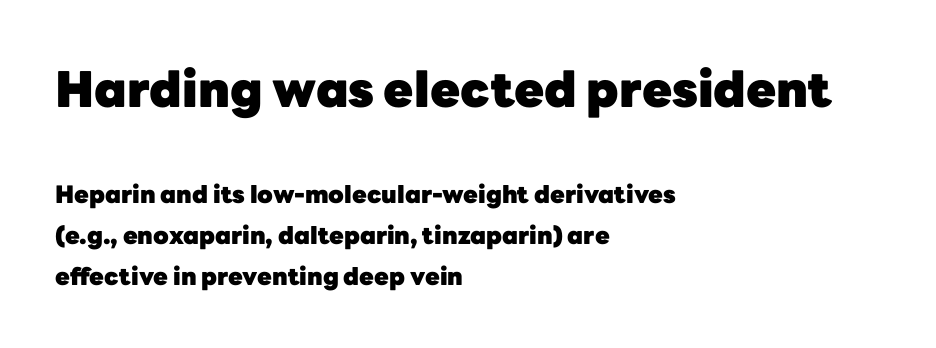
These lines stack with their left ends in a neat column. The gap between lines stays unmarked. Letter spacing: default. The emphasis by scale lands on block number one, above. Horizontal bands of white between lines are of average thickness. Strokes here are thick enough to call this a true bold.
